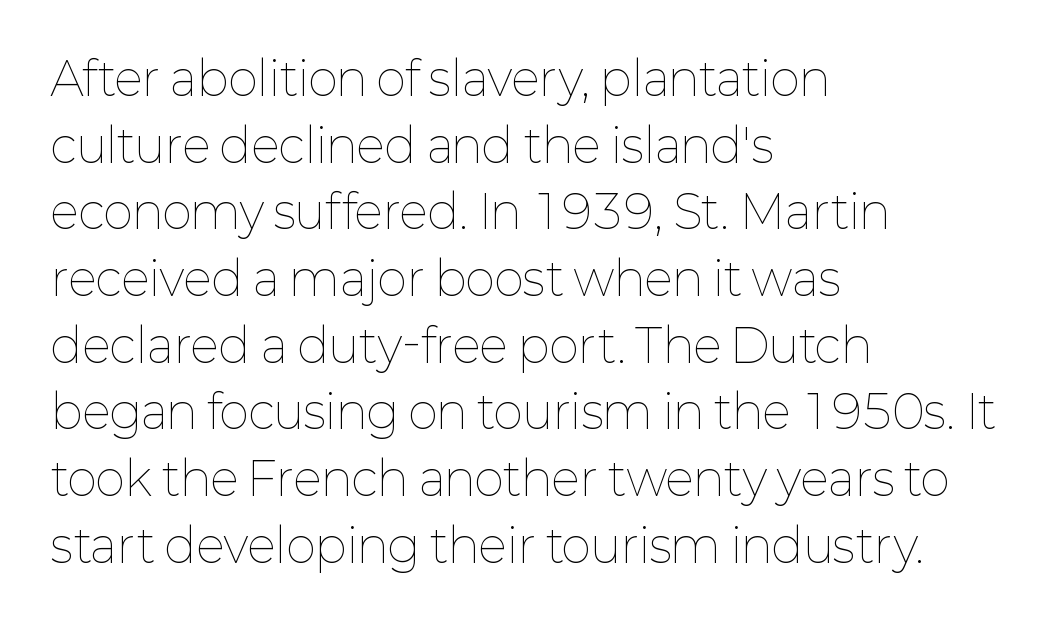
Stroke thickness stays within the range of a standard reading face or lighter. If you measured baseline to baseline, you'd find a middling distance. Unmarked baselines from the first word to the last. Tall strokes in this sample are plumb rather than angled. The rag falls on the right side of this text block.
